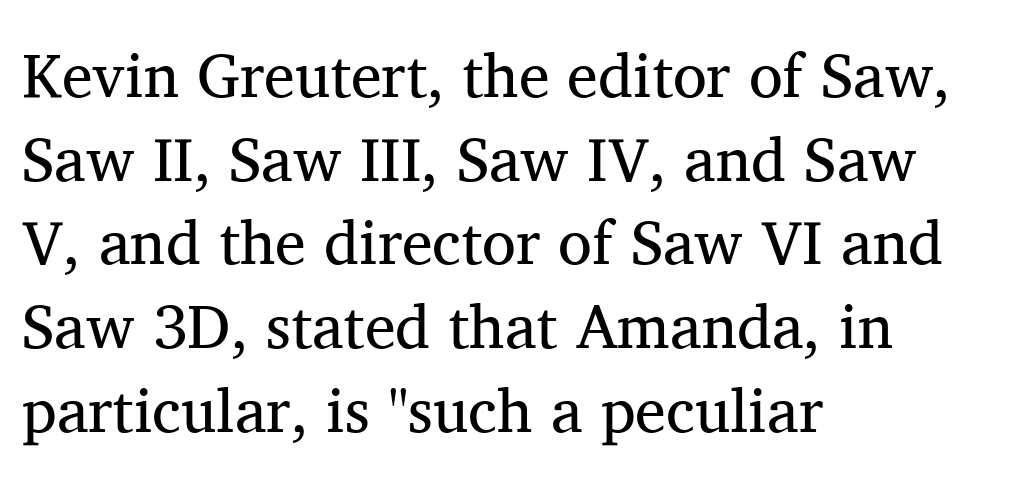
The image shows 62 px regular-weight serif type, upright; set left-aligned, normal line spacing (1.35x), normal letter spacing, not underlined; medium stroke contrast and a medium x-height.
